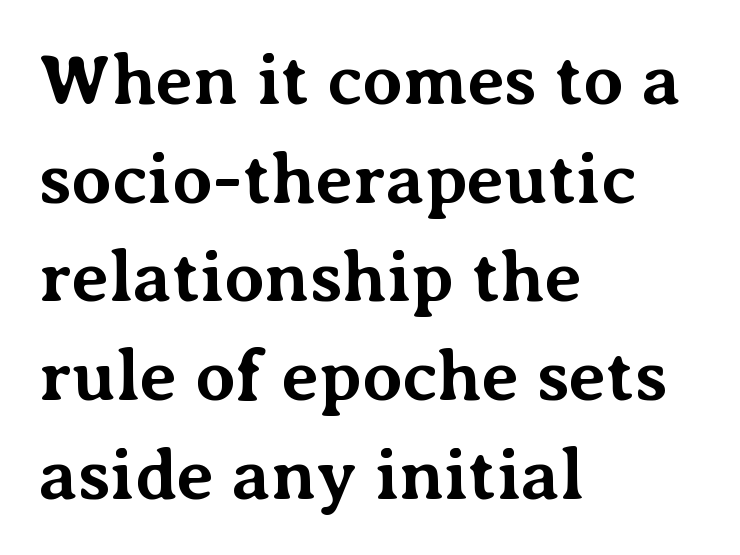
Q: Is the text bold? A: Yes.
Q: Is the text italic (slanted)? A: No, it is upright.
Q: Is the typeface a serif or a sans-serif typeface? A: Serif.
Q: Is the text underlined? A: No.
Q: How is the paragraph aligned? A: Left-aligned.
Q: Is the spacing between letters normal or unusually wide? A: Normal.
Q: Is the spacing between lines tight, normal or loose? A: Normal.
Q: Width (condensed, normal, or wide)? A: Normal.
Q: Stroke contrast? A: Medium.
Q: x-height? A: Medium.
Q: Monospaced? A: No.
